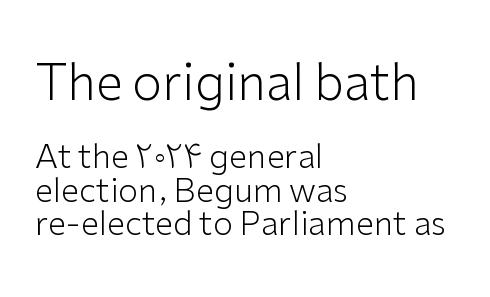
The tracking reads as untouched default to a designer's eye. Rule under the text: the space is simply empty. Character widths vary here, with narrow letters taking less room than wide ones. The setting favours the left margin, as ordinary paragraphs usually do.
